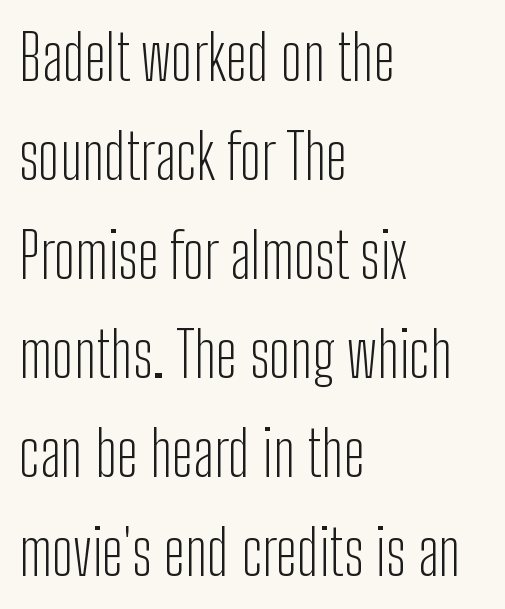
The image shows 63 px light, condensed sans-serif type, upright; set left-aligned, normal line spacing (1.57x), normal letter spacing, not underlined; low stroke contrast and a medium x-height.
